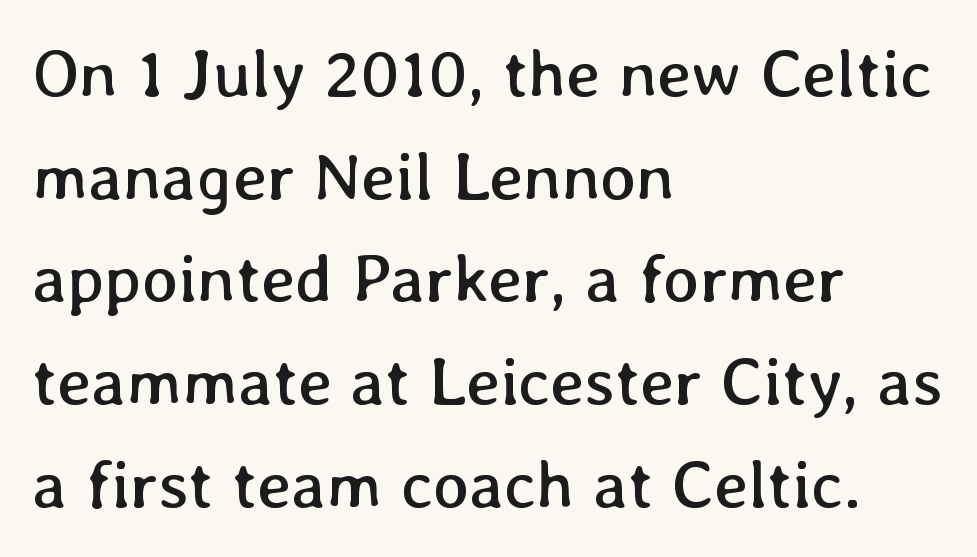
{"italic": "no", "bold": "no", "weight": "regular", "width": "normal", "stroke_contrast": "low", "x_height": "medium", "monospaced": "no", "underline": "no", "align": "left", "line_spacing": "normal", "line_spacing_ratio": 1.51, "letter_spacing": "normal", "letter_spacing_em": 0.0, "glyph_px": 68}
